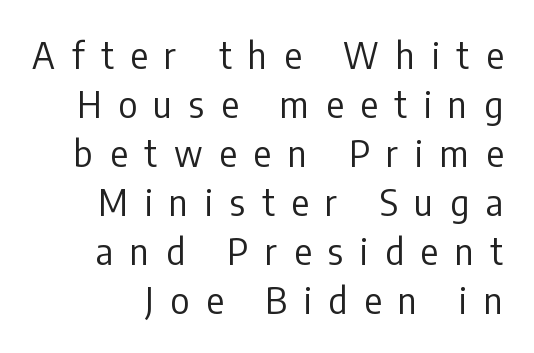
{"serif": "no", "italic": "no", "bold": "no", "weight": "regular", "width": "condensed", "stroke_contrast": "low", "x_height": "medium", "monospaced": "no", "underline": "no", "line_spacing": "normal", "line_spacing_ratio": 1.36, "letter_spacing": "wide", "letter_spacing_em": 0.47, "glyph_px": 36}
